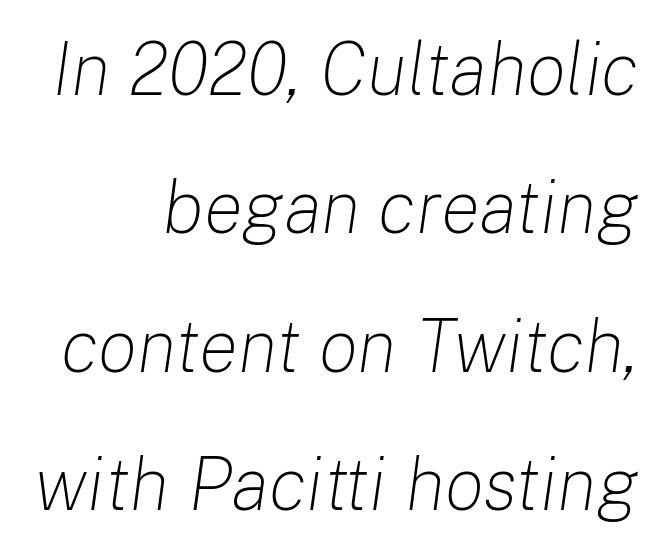
{"italic": "yes", "lean": "right", "slant_degrees": 8, "bold": "no", "weight": "light", "width": "normal", "stroke_contrast": "low", "x_height": "medium", "monospaced": "no", "underline": "no", "align": "right", "line_spacing_ratio": 1.87, "letter_spacing": "normal", "letter_spacing_em": 0.0, "glyph_px": 74}
